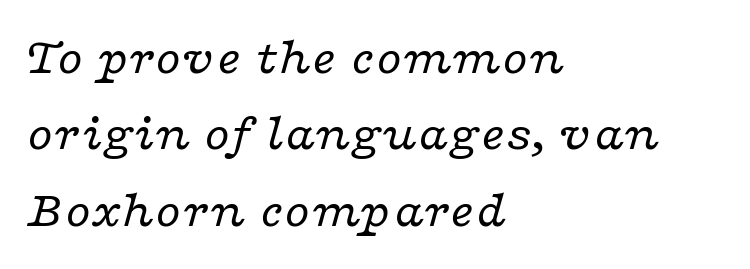
Q: Is the text bold? A: No.
Q: Is the text italic (slanted)? A: Yes, it leans right by about 16 degrees.
Q: Is the typeface a serif or a sans-serif typeface? A: Serif.
Q: Is the text underlined? A: No.
Q: How is the paragraph aligned? A: Left-aligned.
Q: Is the spacing between letters normal or unusually wide? A: Normal.
Q: Is the spacing between lines tight, normal or loose? A: Normal.
Q: Width (condensed, normal, or wide)? A: Wide.
Q: Stroke contrast? A: Low.
Q: x-height? A: Medium.
Q: Monospaced? A: No.
